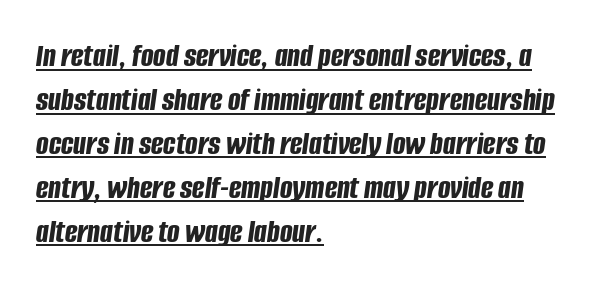
The image shows 33 px bold, condensed type, italic (leaning right); set left-aligned, normal line spacing (1.33x), normal letter spacing, underlined; low stroke contrast and a large x-height.
